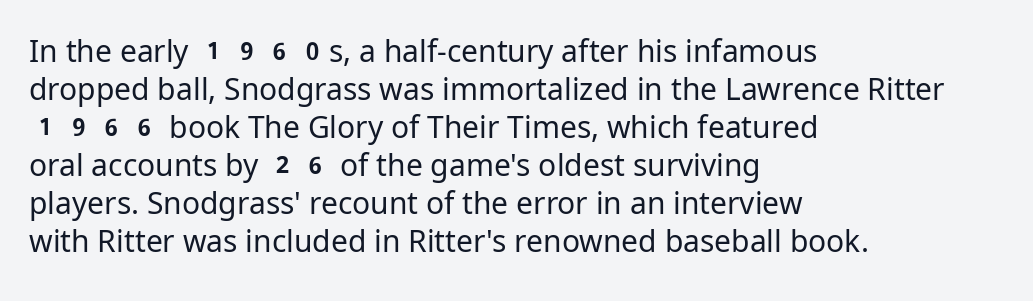
Q: Is the text bold? A: No.
Q: Is the text italic (slanted)? A: No, it is upright.
Q: Is the typeface a serif or a sans-serif typeface? A: Sans-serif.
Q: Is the text underlined? A: No.
Q: How is the paragraph aligned? A: Left-aligned.
Q: Is the spacing between letters normal or unusually wide? A: Normal.
Q: Is the spacing between lines tight, normal or loose? A: Normal.
Q: Width (condensed, normal, or wide)? A: Normal.
Q: Stroke contrast? A: Low.
Q: x-height? A: Medium.
Q: Monospaced? A: No.
